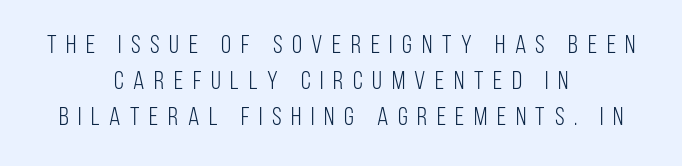
{"italic": "no", "bold": "no", "underline": "no", "align": "center", "line_spacing": "normal", "line_spacing_ratio": 1.39, "letter_spacing": "wide", "letter_spacing_em": 0.37, "glyph_px": 26}
